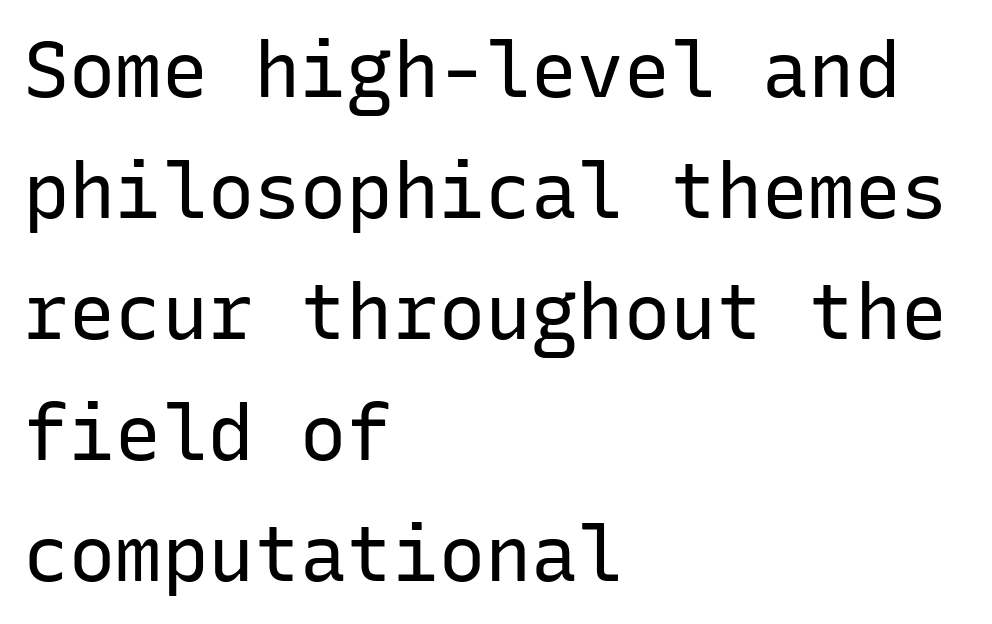
Q: Is the text bold? A: No.
Q: Is the text italic (slanted)? A: No, it is upright.
Q: Is the typeface a serif or a sans-serif typeface? A: Sans-serif.
Q: Is the text underlined? A: No.
Q: How is the paragraph aligned? A: Left-aligned.
Q: Is the spacing between letters normal or unusually wide? A: Normal.
Q: Is the spacing between lines tight, normal or loose? A: Normal.
Q: Width (condensed, normal, or wide)? A: Normal.
Q: Stroke contrast? A: Low.
Q: x-height? A: Medium.
Q: Monospaced? A: Yes.
